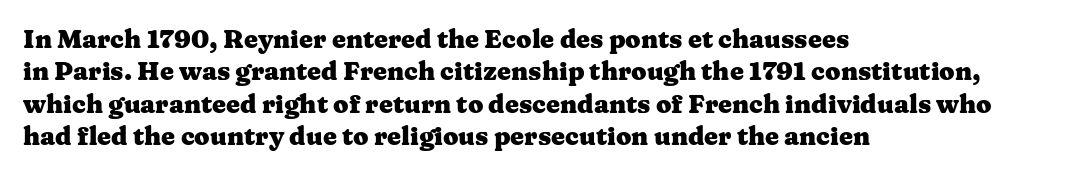
The image shows 25 px bold type, upright; set left-aligned, normal line spacing (1.3x), normal letter spacing, not underlined.
